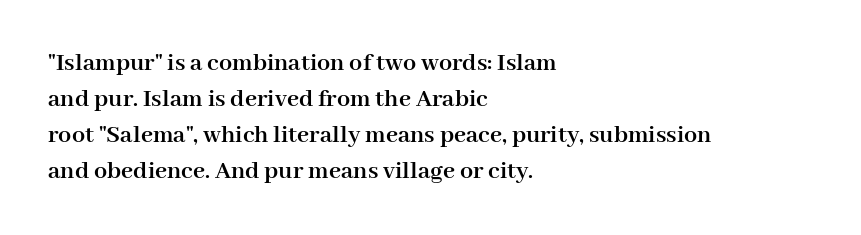
Q: Is the text bold? A: Yes.
Q: Is the text italic (slanted)? A: No, it is upright.
Q: Is the text underlined? A: No.
Q: How is the paragraph aligned? A: Left-aligned.
Q: Is the spacing between letters normal or unusually wide? A: Normal.
Q: Is the spacing between lines tight, normal or loose? A: Normal.
